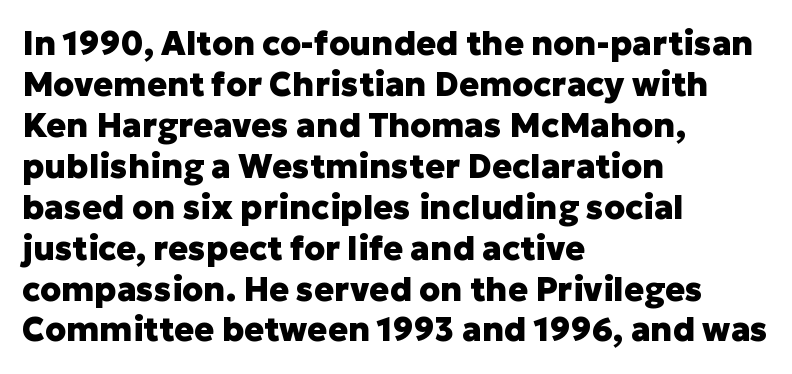
The image shows 33 px heavy sans-serif type, upright; set left-aligned, line spacing 1.24x, normal letter spacing, not underlined; low stroke contrast and a medium x-height.
